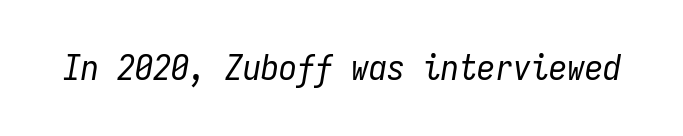
{"italic": "yes", "lean": "right", "slant_degrees": 9, "bold": "no", "weight": "regular", "width": "condensed", "stroke_contrast": "low", "x_height": "medium", "monospaced": "yes", "underline": "no", "letter_spacing": "normal", "letter_spacing_em": 0.0, "glyph_px": 36}
